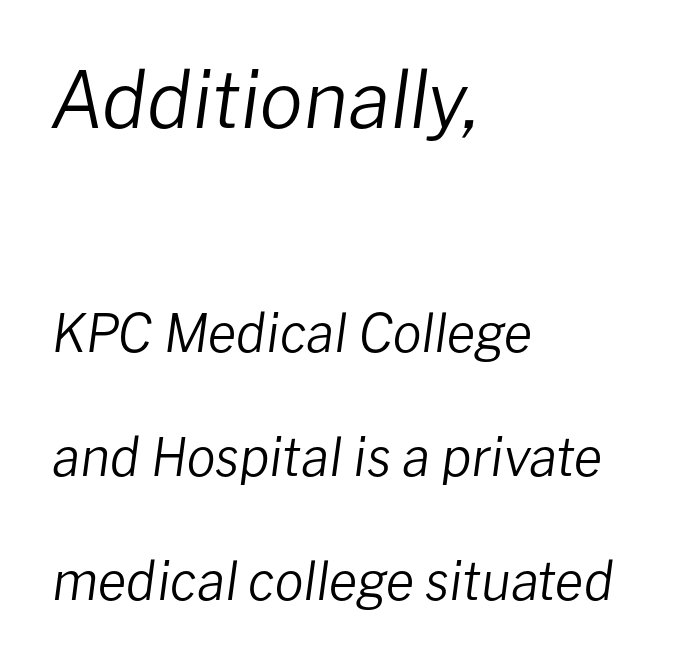
Q: Is the text bold? A: No.
Q: Is the text italic (slanted)? A: Yes, it leans right by about 8 degrees.
Q: Is the text underlined? A: No.
Q: How is the paragraph aligned? A: Left-aligned.
Q: Is the spacing between letters normal or unusually wide? A: Normal.
Q: Is the spacing between lines tight, normal or loose? A: Loose.
Q: Which block of text is set in a larger size, the first (top) or the second (bottom)? A: The first (top) one.
Q: Width (condensed, normal, or wide)? A: Normal.
Q: Stroke contrast? A: Low.
Q: x-height? A: Medium.
Q: Monospaced? A: No.
